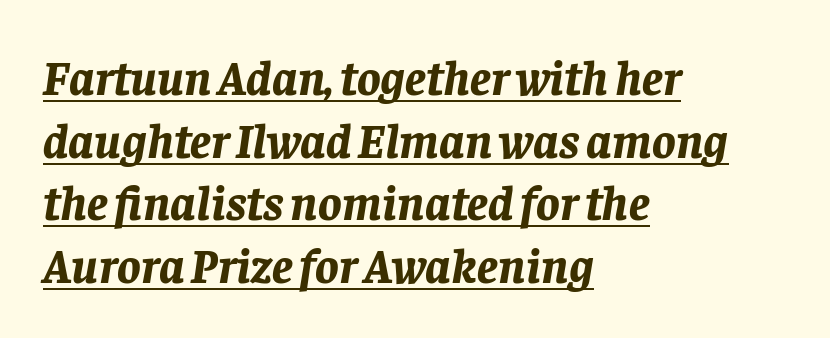
The image shows 49 px bold type, italic (leaning right); set left-aligned, normal line spacing (1.28x), normal letter spacing, underlined; low stroke contrast and a large x-height.
